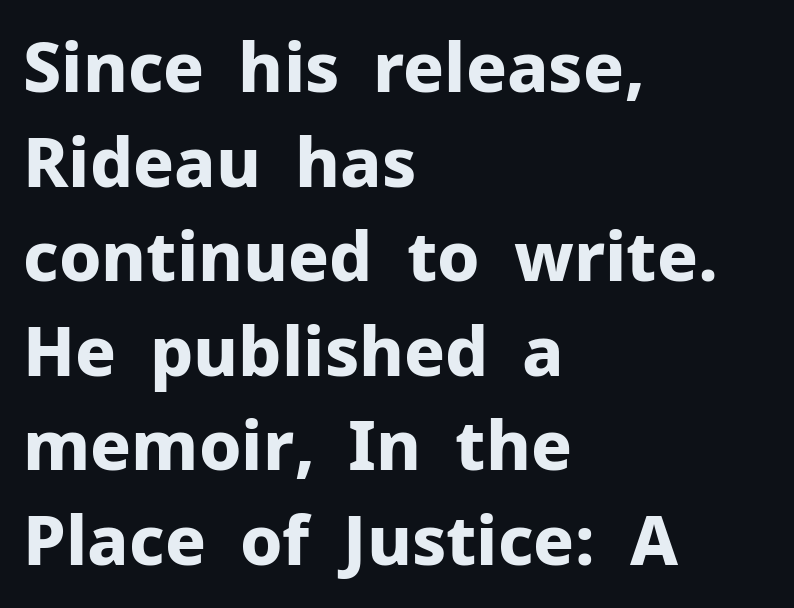
The image shows 68 px bold sans-serif type, upright; set left-aligned, normal line spacing (1.39x), normal letter spacing, not underlined; low stroke contrast and a medium x-height.
